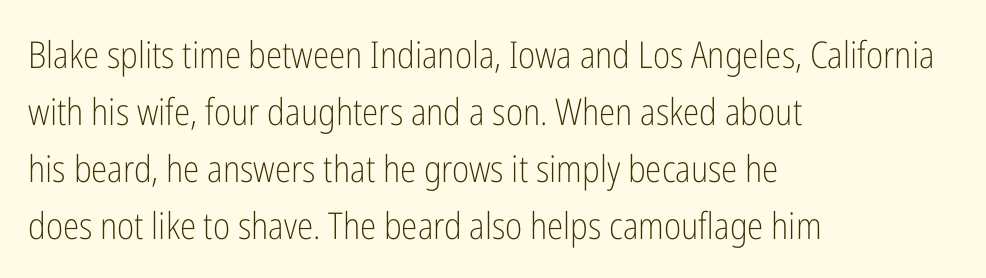
The image shows 37 px light, condensed sans-serif type, upright; set left-aligned, normal line spacing (1.54x), normal letter spacing, not underlined; low stroke contrast and a medium x-height.
